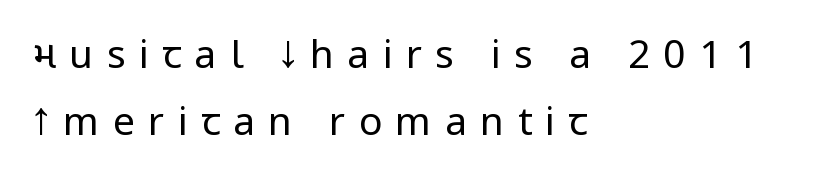
The image shows 39 px regular-weight, condensed sans-serif type, upright; set left-aligned, line spacing 1.73x, unusually wide letter spacing (+0.34 em), not underlined; low stroke contrast and a large x-height.
